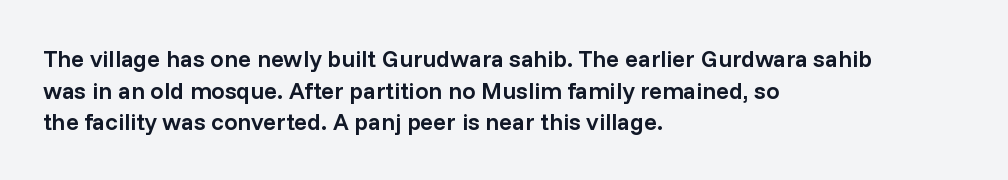
Slightly chunky letters — semibold, I'd say, not full bold. Letter spacing: default. The string is rendered with underlining switched off. Does the leading feel generous? No, just average. These lines are set flush left with a ragged right edge. The letters stand upright; this is a roman face.
